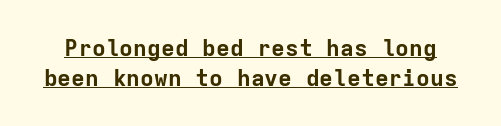
The image shows 23 px bold type, upright; set normal line spacing (1.29x), normal letter spacing, underlined.
